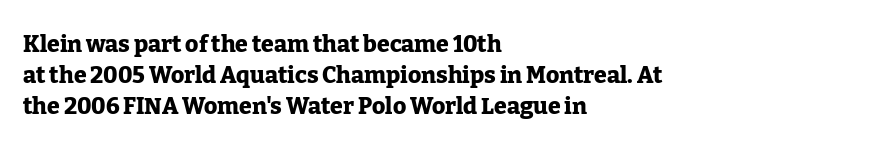
{"italic": "no", "bold": "yes", "underline": "no", "align": "left", "line_spacing": "normal", "line_spacing_ratio": 1.34, "letter_spacing": "normal", "letter_spacing_em": 0.0, "glyph_px": 23}
